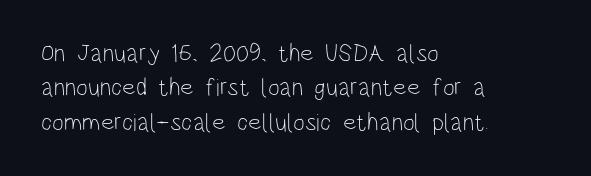
The image shows 25 px text type, upright; set left-aligned, normal line spacing (1.38x), normal letter spacing, not underlined.
